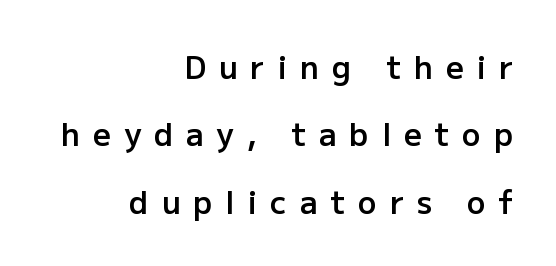
{"serif": "no", "italic": "no", "bold": "semi", "weight": "semibold", "width": "normal", "stroke_contrast": "low", "x_height": "medium", "monospaced": "no", "underline": "no", "align": "right", "line_spacing": "loose", "line_spacing_ratio": 2.17, "letter_spacing": "wide", "letter_spacing_em": 0.42, "glyph_px": 31}
